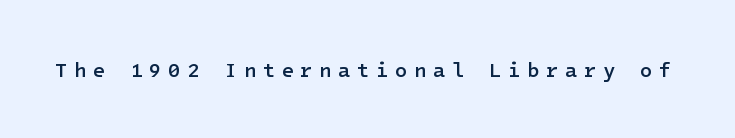
{"italic": "no", "bold": "semi", "underline": "no", "letter_spacing": "wide", "letter_spacing_em": 0.33, "glyph_px": 20}
